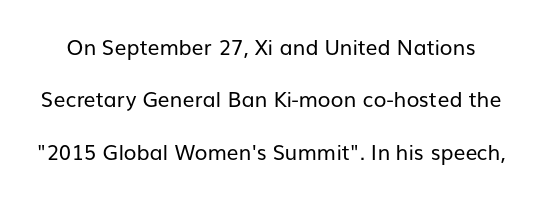
In terms of letterspacing, this is plain default setting. Stroke thickness stays within the range of a standard reading face or lighter. The block of text is sparse from top to bottom, with ample space between rows. Clear beneath every line of the passage. Is there any slant? The stems are plumb.
